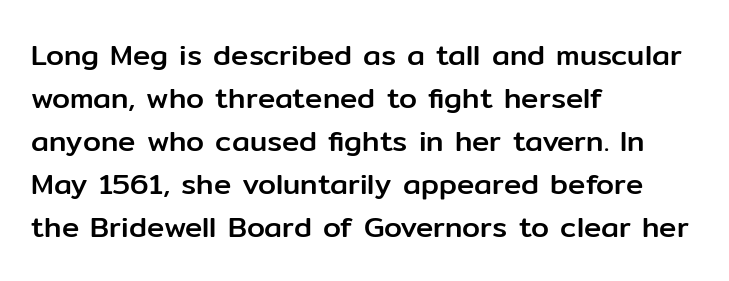
{"serif": "no", "italic": "no", "width": "normal", "stroke_contrast": "low", "x_height": "medium", "monospaced": "no", "underline": "no", "align": "left", "line_spacing": "normal", "line_spacing_ratio": 1.48, "letter_spacing": "normal", "letter_spacing_em": 0.0, "glyph_px": 29}
